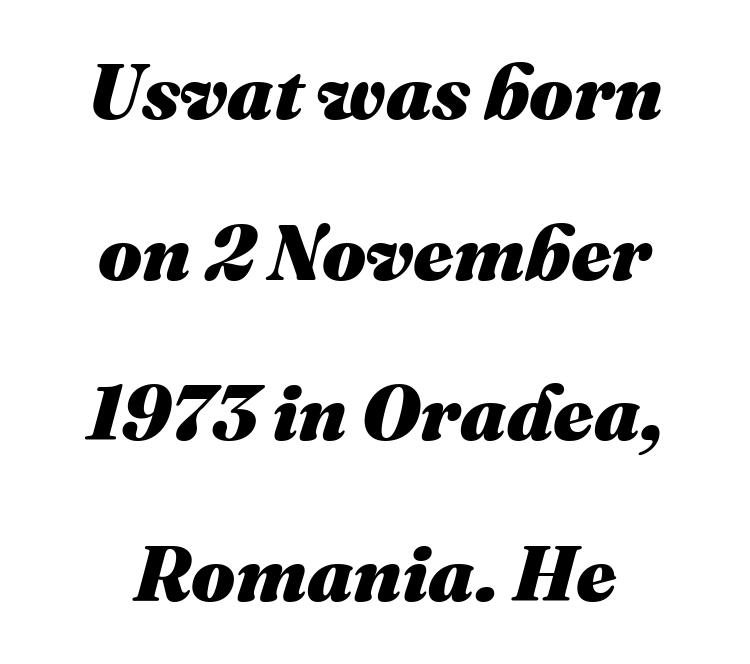
Q: Is the text bold? A: Yes.
Q: Is the text italic (slanted)? A: Yes, it leans right by about 16 degrees.
Q: Is the text underlined? A: No.
Q: How is the paragraph aligned? A: Centered.
Q: Is the spacing between letters normal or unusually wide? A: Normal.
Q: Is the spacing between lines tight, normal or loose? A: Loose.
Q: Width (condensed, normal, or wide)? A: Normal.
Q: Stroke contrast? A: Medium.
Q: x-height? A: Medium.
Q: Monospaced? A: No.
